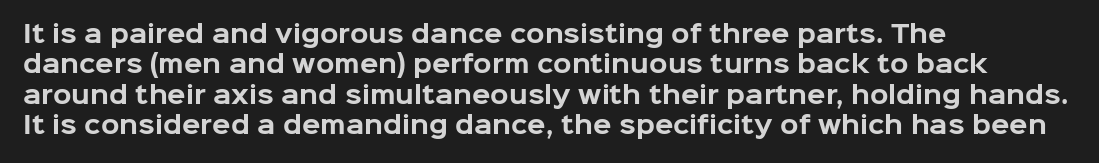
{"italic": "no", "bold": "yes", "underline": "no", "align": "left", "line_spacing": "normal", "line_spacing_ratio": 1.27, "letter_spacing": "normal", "letter_spacing_em": 0.0, "glyph_px": 24}
